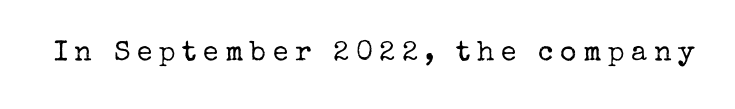
Q: Is the text bold? A: No.
Q: Is the text italic (slanted)? A: No, it is upright.
Q: Is the typeface a serif or a sans-serif typeface? A: Serif.
Q: Is the text underlined? A: No.
Q: Is the spacing between letters normal or unusually wide? A: Unusually wide.
Q: Width (condensed, normal, or wide)? A: Normal.
Q: Stroke contrast? A: Low.
Q: x-height? A: Medium.
Q: Monospaced? A: No.
